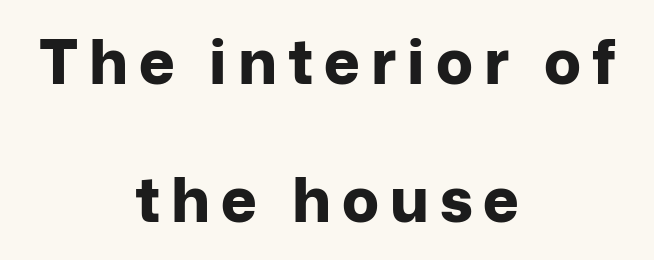
{"serif": "no", "italic": "no", "bold": "yes", "weight": "bold", "width": "normal", "stroke_contrast": "low", "x_height": "medium", "monospaced": "no", "underline": "no", "align": "center", "line_spacing": "loose", "line_spacing_ratio": 2.27, "glyph_px": 61}
